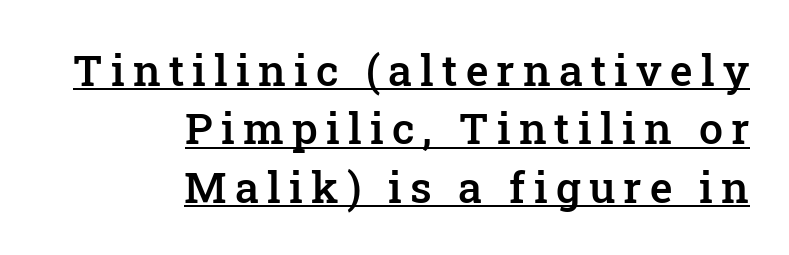
The image shows 43 px semibold serif type, upright; set right-aligned, normal line spacing (1.36x), underlined; low stroke contrast and a medium x-height.
